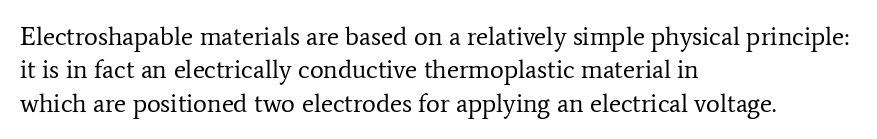
The image shows 26 px text type, upright; set left-aligned, normal line spacing (1.28x), normal letter spacing, not underlined.
